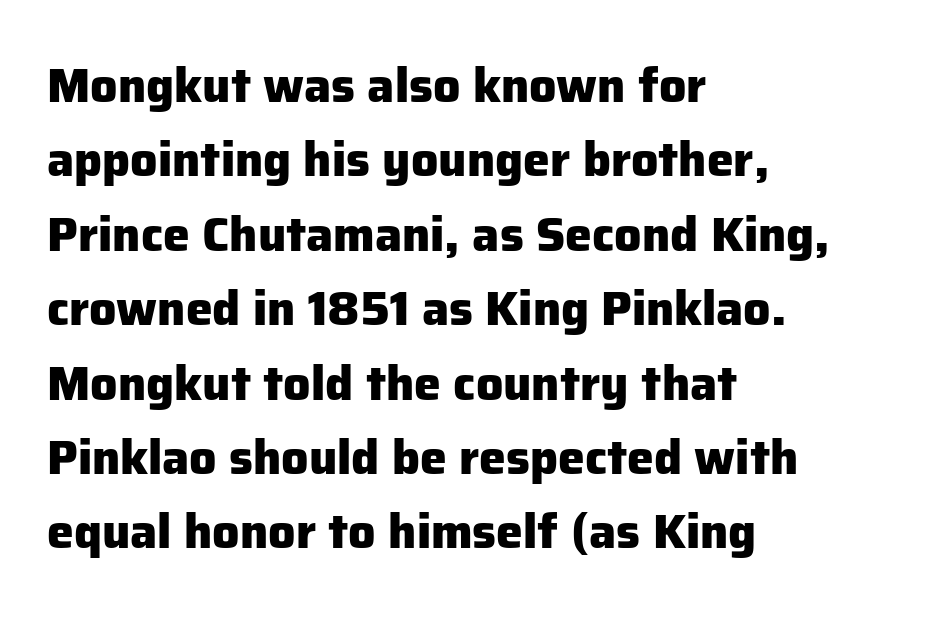
Rows of type keep a routine distance in the vertical direction. A clean baseline with only descenders dipping below it. The specimen reads as upright at a glance. Check where the strokes stop: nothing finishes them off — pure sans. Each line starts at the same left margin while the right side varies.
